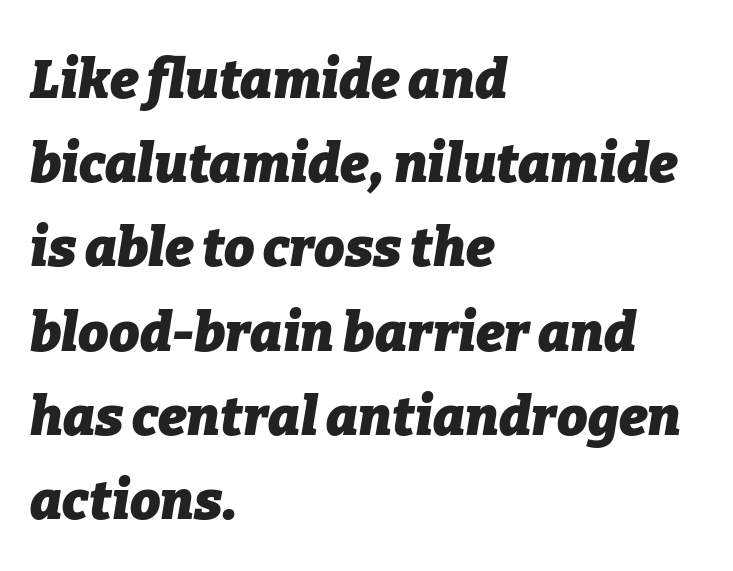
The image shows 54 px heavy type, italic (leaning right); set left-aligned, normal line spacing (1.56x), normal letter spacing, not underlined; low stroke contrast and a medium x-height.
